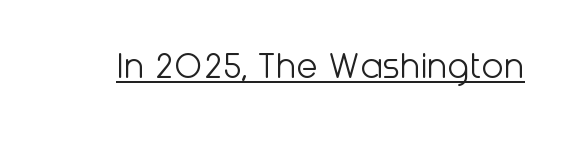
{"serif": "no", "italic": "no", "bold": "no", "weight": "light", "width": "normal", "stroke_contrast": "low", "x_height": "medium", "monospaced": "no", "underline": "yes", "letter_spacing": "normal", "letter_spacing_em": 0.0, "glyph_px": 40}
